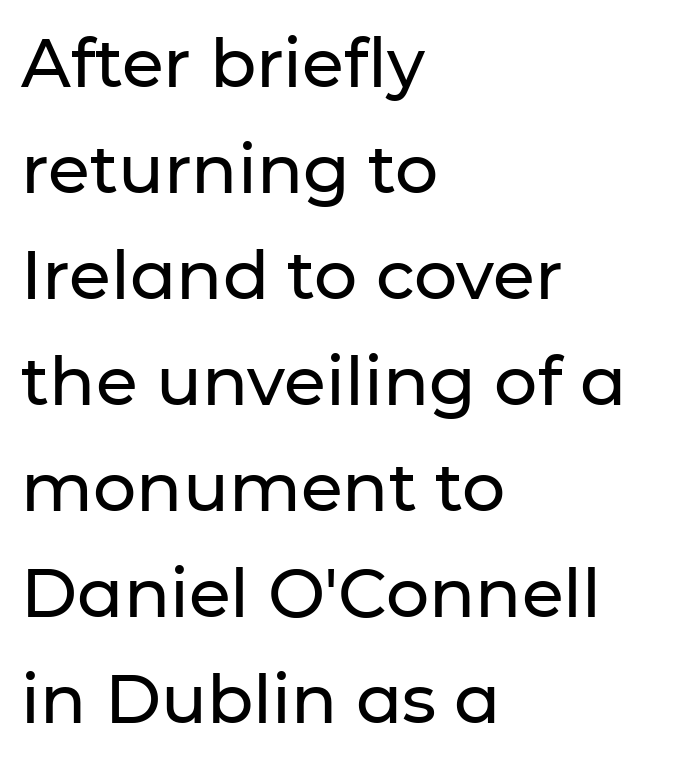
Q: Is the text italic (slanted)? A: No, it is upright.
Q: Is the typeface a serif or a sans-serif typeface? A: Sans-serif.
Q: Is the text underlined? A: No.
Q: How is the paragraph aligned? A: Left-aligned.
Q: Is the spacing between letters normal or unusually wide? A: Normal.
Q: Is the spacing between lines tight, normal or loose? A: Normal.
Q: Width (condensed, normal, or wide)? A: Normal.
Q: Stroke contrast? A: Low.
Q: x-height? A: Medium.
Q: Monospaced? A: No.
